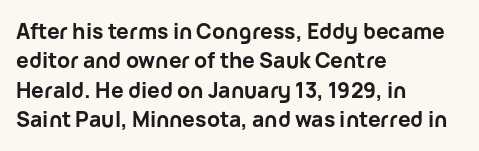
Q: Is the text bold? A: Yes.
Q: Is the text italic (slanted)? A: No, it is upright.
Q: Is the text underlined? A: No.
Q: How is the paragraph aligned? A: Left-aligned.
Q: Is the spacing between letters normal or unusually wide? A: Normal.
Q: Is the spacing between lines tight, normal or loose? A: Normal.
